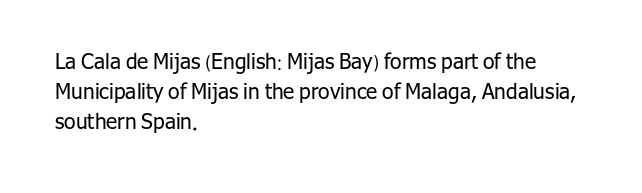
{"italic": "no", "bold": "no", "underline": "no", "align": "left", "line_spacing": "normal", "line_spacing_ratio": 1.44, "letter_spacing": "normal", "letter_spacing_em": 0.0, "glyph_px": 21}
